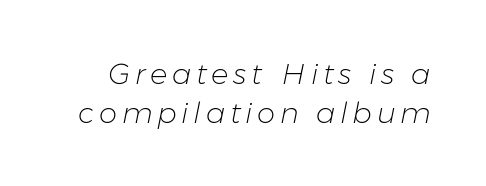
{"italic": "yes", "lean": "right", "slant_degrees": 11, "bold": "no", "weight": "light", "width": "normal", "stroke_contrast": "low", "x_height": "medium", "monospaced": "no", "underline": "no", "line_spacing": "normal", "line_spacing_ratio": 1.33, "glyph_px": 29}
